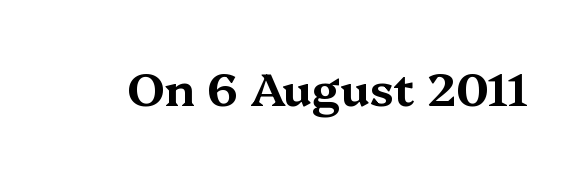
{"serif": "yes", "italic": "no", "width": "wide", "stroke_contrast": "medium", "x_height": "medium", "monospaced": "no", "underline": "no", "letter_spacing": "normal", "letter_spacing_em": 0.0, "glyph_px": 46}
